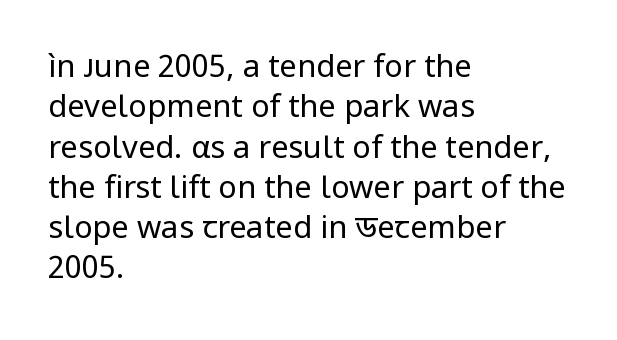
Descender tails drop into unmarked territory. Is the block centered? No — it sits flush against the left margin. You can tell it's not italic because the verticals are truly vertical. Do the characters align in a grid? No, the font is proportional.
